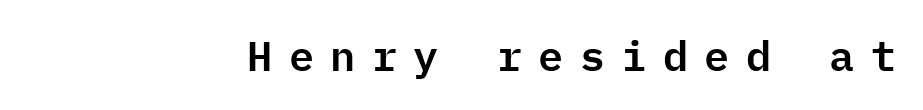
The image shows 42 px sans-serif type, upright, monospaced; set right-aligned, unusually wide letter spacing (+0.39 em), not underlined; low stroke contrast and a medium x-height.
